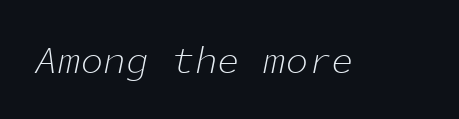
The image shows 38 px light type, italic (leaning right), monospaced; set normal letter spacing, not underlined; low stroke contrast and a medium x-height.
